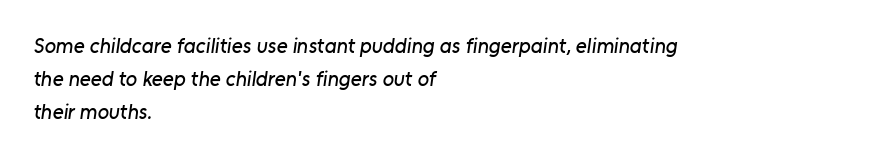
The image shows 21 px text type; set left-aligned, normal line spacing (1.56x), normal letter spacing, not underlined.
